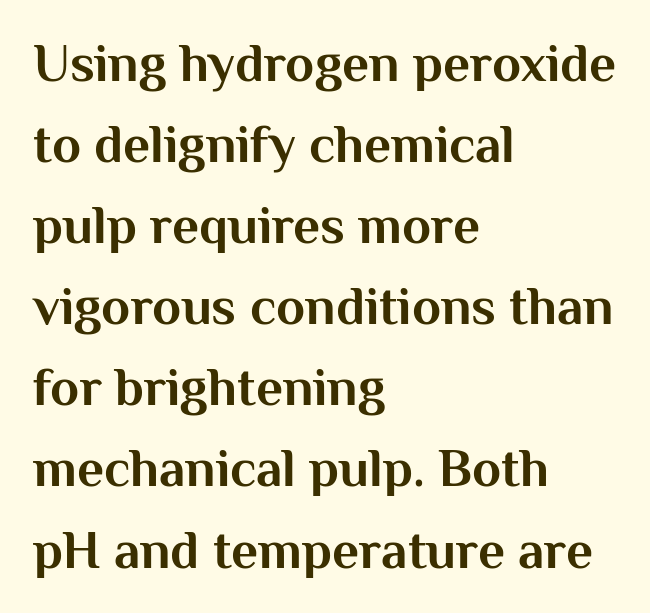
The image shows 53 px bold sans-serif type, upright; set left-aligned, normal line spacing (1.53x), normal letter spacing, not underlined; medium stroke contrast and a medium x-height.
